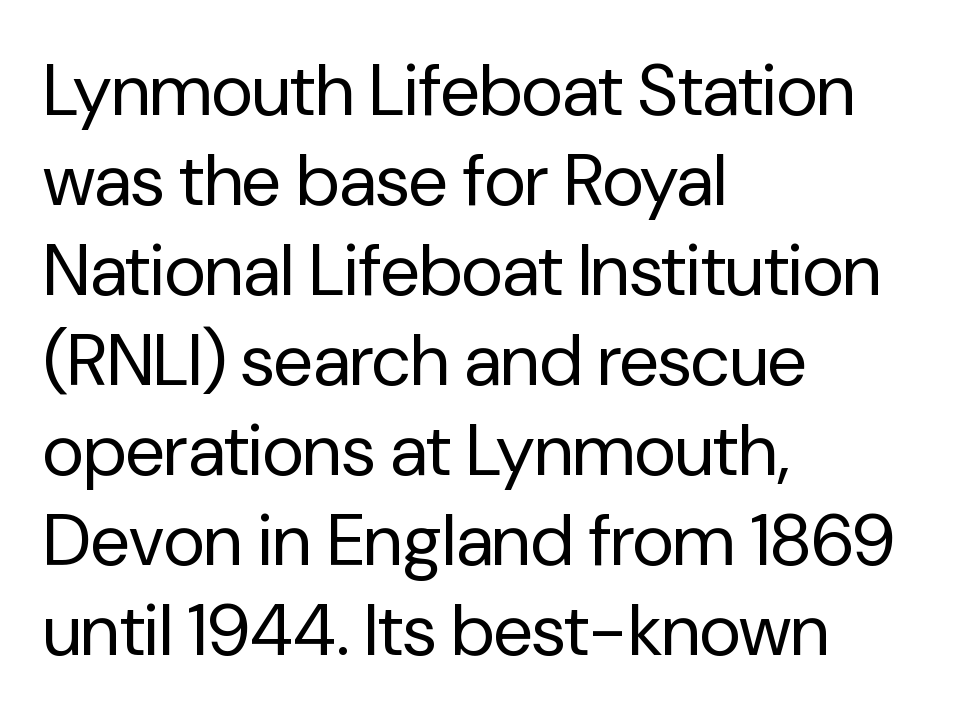
{"serif": "no", "italic": "no", "bold": "no", "weight": "regular", "width": "normal", "stroke_contrast": "low", "x_height": "medium", "monospaced": "no", "underline": "no", "align": "left", "line_spacing": "normal", "line_spacing_ratio": 1.25, "letter_spacing": "normal", "letter_spacing_em": 0.0, "glyph_px": 72}
